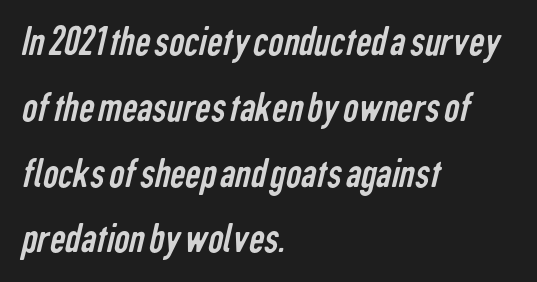
Nobody drew a line under any word here. Look at the tracking — it's just the regular setting, nothing added. Spacing verdict: proportional, widths tailored to each character. The type family on display is of the sans-serif kind. The text block is weighted toward the left margin, trailing off unevenly rightward.
